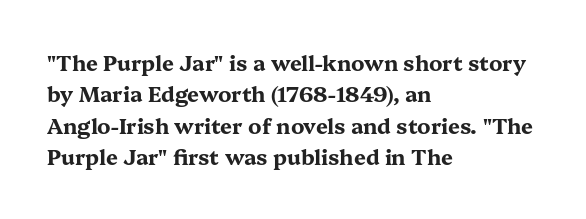
{"italic": "no", "bold": "yes", "underline": "no", "align": "left", "line_spacing": "normal", "line_spacing_ratio": 1.5, "letter_spacing": "normal", "letter_spacing_em": 0.0, "glyph_px": 21}
